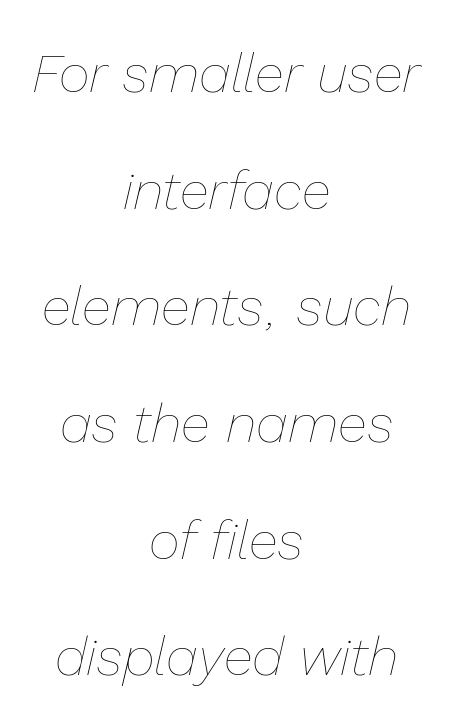
Is the block centered? Yes — each line is placed symmetrically about the middle. The leading is generous, giving the passage an open texture. Here the designer chose a conventional face with non-uniform glyph widths. A light-to-regular cut is what we see here. The rendering applies a slant to the glyphs.
